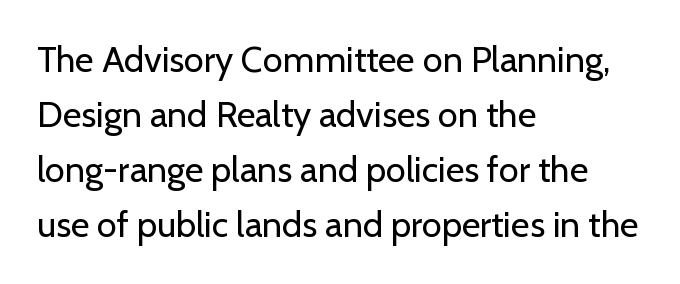
The rows are spaced the way most documents space them. Is the stroke heavy? The answer is a plain regular-or-lighter. Looks like regular typesetting: each glyph gets only the width it needs. The rag falls on the right side of this text block. The passage shown is not underscored anywhere.
